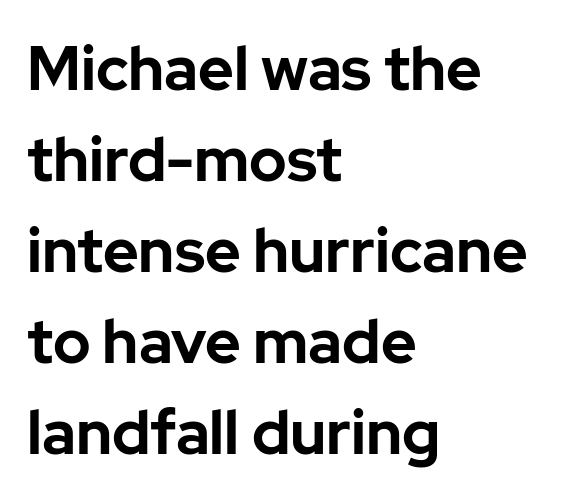
The image shows 61 px bold sans-serif type, upright; set left-aligned, normal line spacing (1.49x), normal letter spacing, not underlined; low stroke contrast and a medium x-height.
